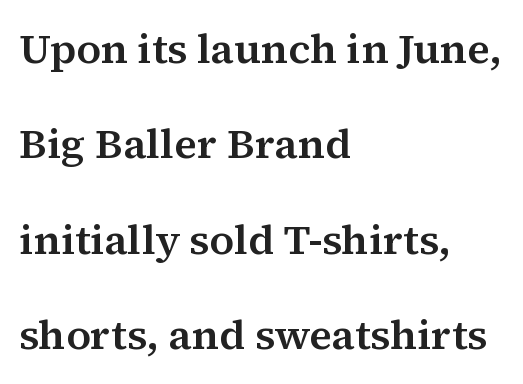
Q: Is the text italic (slanted)? A: No, it is upright.
Q: Is the typeface a serif or a sans-serif typeface? A: Serif.
Q: Is the text underlined? A: No.
Q: How is the paragraph aligned? A: Left-aligned.
Q: Is the spacing between letters normal or unusually wide? A: Normal.
Q: Is the spacing between lines tight, normal or loose? A: Loose.
Q: Width (condensed, normal, or wide)? A: Normal.
Q: Stroke contrast? A: Medium.
Q: x-height? A: Medium.
Q: Monospaced? A: No.
